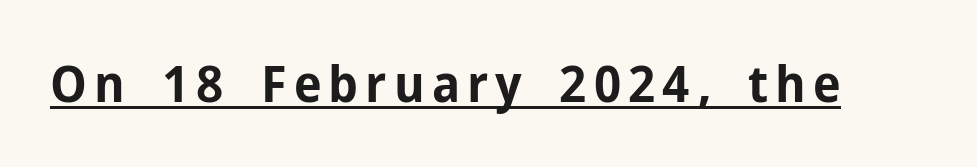
The image shows 51 px bold sans-serif type, upright; set underlined; low stroke contrast and a medium x-height.
